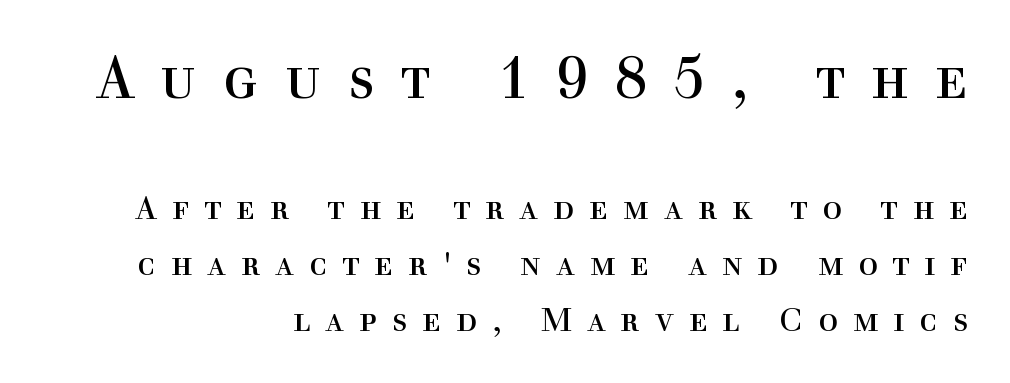
{"serif": "yes", "italic": "no", "bold": "no", "weight": "regular", "width": "normal", "x_height": "medium", "monospaced": "no", "underline": "no", "align": "right", "line_spacing": "normal", "line_spacing_ratio": 1.7, "letter_spacing": "wide", "letter_spacing_em": 0.45, "larger_block": "first", "size_ratio": 1.76, "glyph_px": 58}
